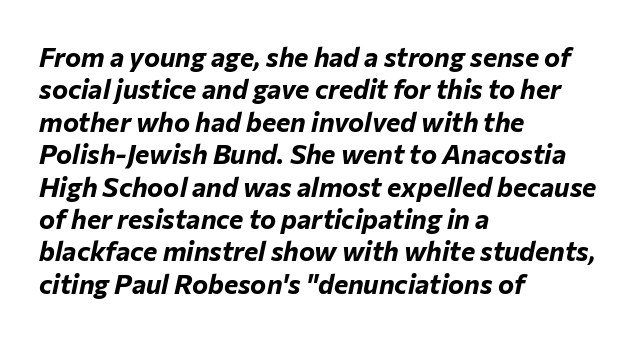
Q: Is the text bold? A: Yes.
Q: Is the text italic (slanted)? A: Yes, it leans right by about 12 degrees.
Q: Is the text underlined? A: No.
Q: How is the paragraph aligned? A: Left-aligned.
Q: Is the spacing between letters normal or unusually wide? A: Normal.
